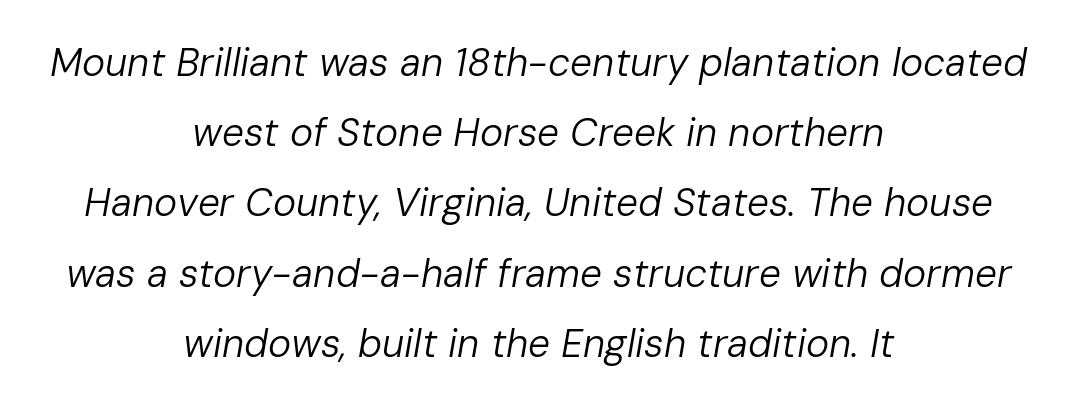
Q: Is the text bold? A: No.
Q: Is the text italic (slanted)? A: Yes, it leans right by about 10 degrees.
Q: Is the text underlined? A: No.
Q: How is the paragraph aligned? A: Centered.
Q: Is the spacing between letters normal or unusually wide? A: Normal.
Q: Width (condensed, normal, or wide)? A: Normal.
Q: Stroke contrast? A: Low.
Q: x-height? A: Medium.
Q: Monospaced? A: No.
